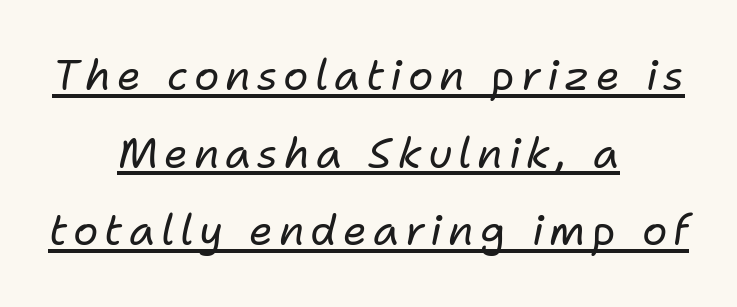
{"italic": "yes", "lean": "right", "slant_degrees": 11, "bold": "no", "weight": "regular", "width": "normal", "stroke_contrast": "low", "x_height": "medium", "monospaced": "no", "underline": "yes", "align": "center", "line_spacing_ratio": 1.85, "glyph_px": 42}
